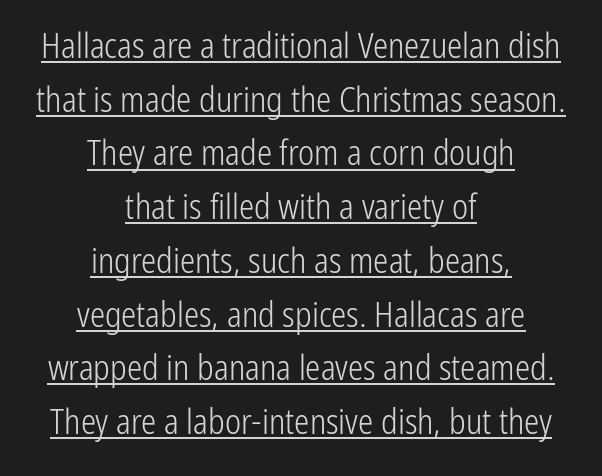
Q: Is the text bold? A: No.
Q: Is the text italic (slanted)? A: No, it is upright.
Q: Is the typeface a serif or a sans-serif typeface? A: Sans-serif.
Q: Is the text underlined? A: Yes.
Q: How is the paragraph aligned? A: Centered.
Q: Is the spacing between letters normal or unusually wide? A: Normal.
Q: Is the spacing between lines tight, normal or loose? A: Normal.
Q: Width (condensed, normal, or wide)? A: Condensed.
Q: Stroke contrast? A: Low.
Q: x-height? A: Medium.
Q: Monospaced? A: No.
